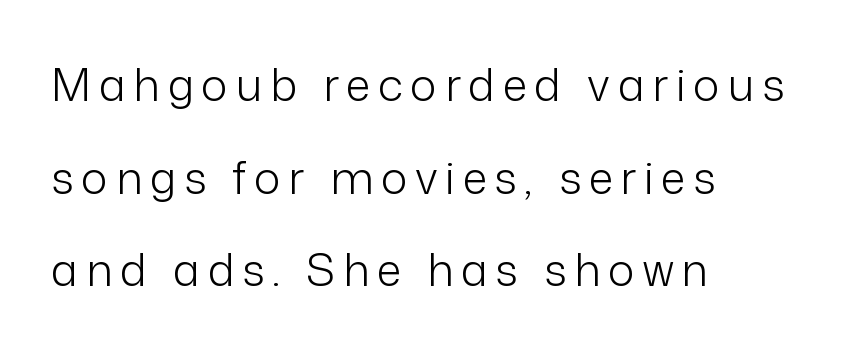
The lettering holds an erect, upright posture throughout. The baseline area is clear. The rendering uses natural spacing where letterforms have individual widths. This sample trades compactness for vertical openness between lines. Does the type have serifs? No, each stem ends abruptly. Stem width sits at or under what a default text font uses.
